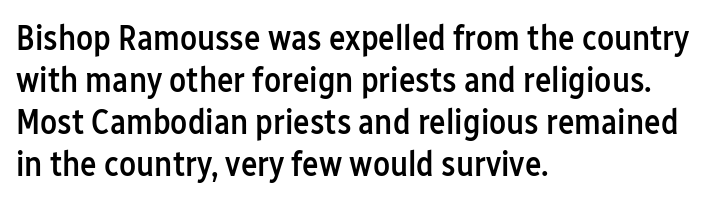
These lines are composed in type without serifs. A student would call this left alignment; a typographer would say flush left, rag right. The letters advance in unequal steps, a hallmark of proportional type. Look at the stroke-to-counter ratio: somewhat heavy, a semibold. Spacing between characters is what you'd get straight out of the box. A roman cut, with each character standing at attention.
